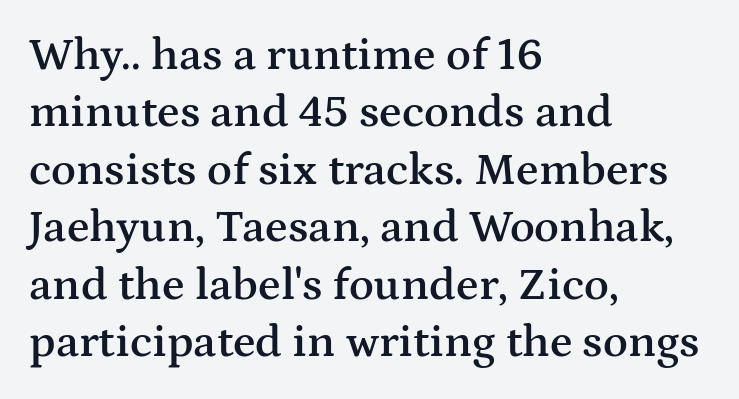
Set as a demibold, roughly 600 on the weight scale. Upright lettering throughout. Compared with typical body copy, the letter spacing here is the same. I'd call this a serif setting — the letters wear small feet. Looks like regular typesetting: each glyph gets only the width it needs.
